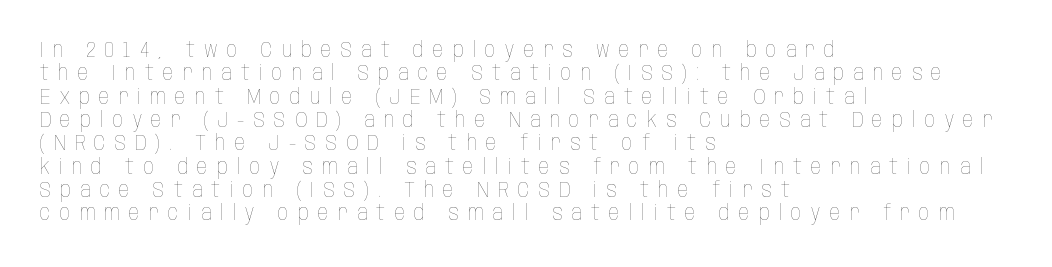
Designer's note — italics off, roman on. Lines of text with bare space underneath. Weight class: somewhere from thin through regular. Reading down the column, the eye jumps only a short way to each next line. Does extra space separate the letters? Yes, quite a lot of it. Typeset ragged right — the left edge is the straight one.
